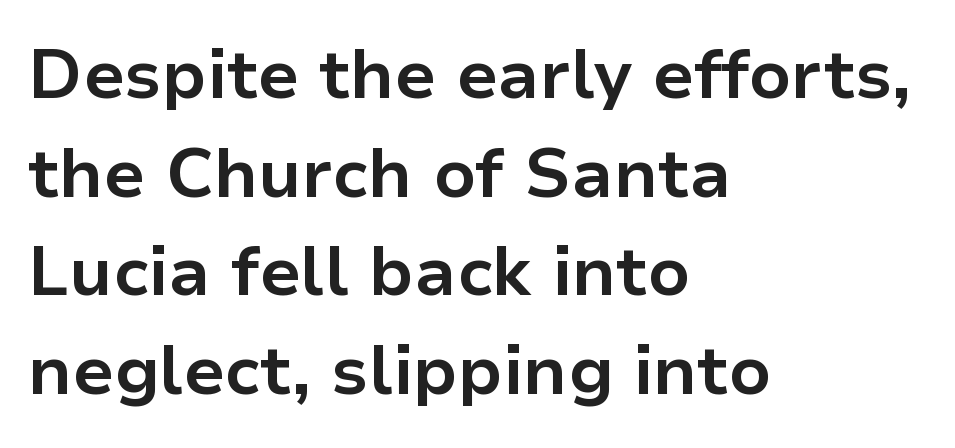
Set as a true bold cut, around the 700 mark. Summary of vertical rhythm: regular, with standard interline spacing. Unmarked baselines from the first word to the last. The text was rendered using a sans face with plain stroke endings. Compared with a centered layout, this one pins lines to the left instead. Quick note: not italic, upright.
